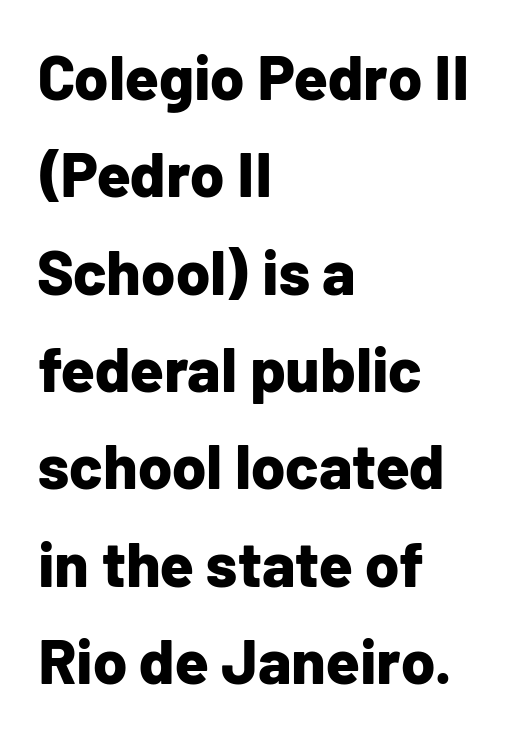
Caption: bold face, heavy strokes. When letters stand straight like this, we call the style roman or upright. Type without underlining. Nothing unusual about the tracking: characters are spaced as the font intends.
